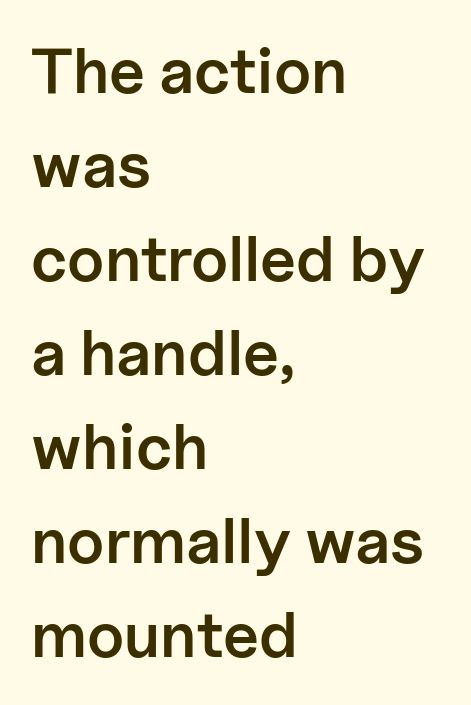
The image shows 64 px semibold sans-serif type, upright; set left-aligned, normal line spacing (1.47x), normal letter spacing, not underlined; low stroke contrast and a medium x-height.
